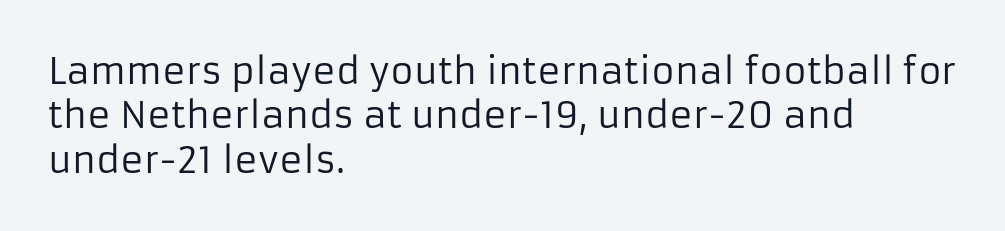
If you drew a line through each stem, it would be perfectly vertical. Note: no serifs on the glyphs. The rendering keeps characters at their native spacing. Stems and bowls with no extra thickness — not bold. Think of a printed novel: that variable character pitch is what you see here.
